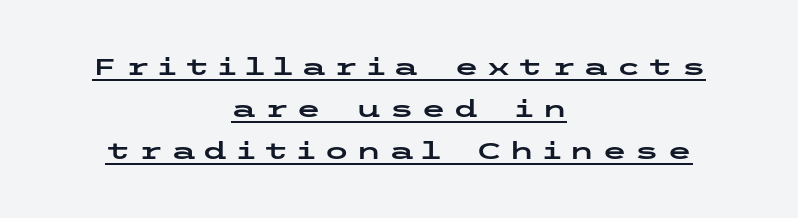
{"italic": "no", "underline": "yes", "align": "center", "line_spacing_ratio": 1.83, "letter_spacing": "wide", "letter_spacing_em": 0.31, "glyph_px": 23}
